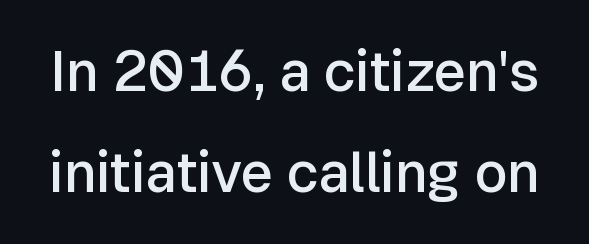
The image shows 56 px semibold sans-serif type, upright; set line spacing 1.81x, normal letter spacing, not underlined; low stroke contrast and a medium x-height.
